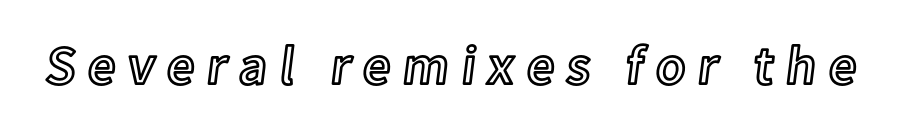
{"width": "normal", "x_height": "medium", "monospaced": "no", "underline": "no", "letter_spacing": "wide", "letter_spacing_em": 0.22, "glyph_px": 55}
